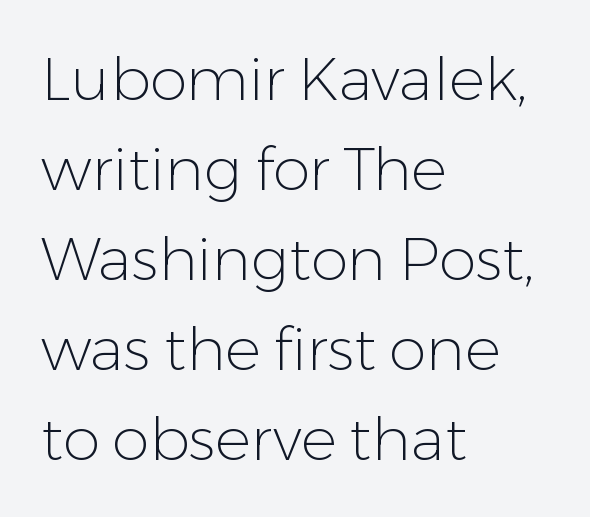
The ragged edge is on the right, which tells us the setting is flush left. Tracking value appears to be zero — textbook default spacing. The letters advance in unequal steps, a hallmark of proportional type. Characters remain perfectly vertical along every line.
